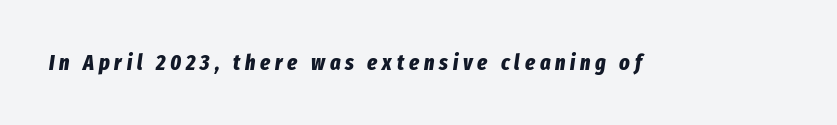
Q: Is the text bold? A: Yes.
Q: Is the text italic (slanted)? A: Yes, it leans right by about 8 degrees.
Q: Is the text underlined? A: No.
Q: Is the spacing between letters normal or unusually wide? A: Unusually wide.
